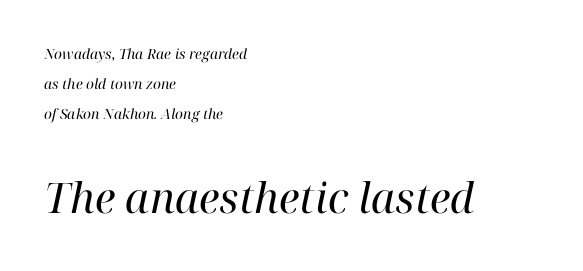
{"serif": "yes", "italic": "yes", "lean": "right", "slant_degrees": 12, "bold": "no", "weight": "regular", "width": "normal", "stroke_contrast": "high", "x_height": "medium", "monospaced": "no", "underline": "no", "align": "left", "line_spacing": "loose", "line_spacing_ratio": 2.16, "letter_spacing": "normal", "letter_spacing_em": 0.0, "larger_block": "second", "size_ratio": 3.0, "glyph_px": 42}
